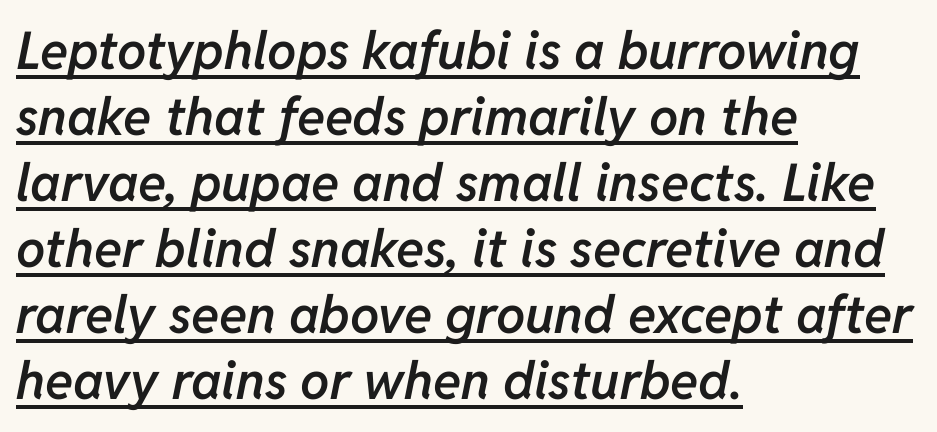
The image shows 52 px semibold type, italic (leaning right); set left-aligned, normal line spacing (1.27x), normal letter spacing, underlined; low stroke contrast and a medium x-height.
